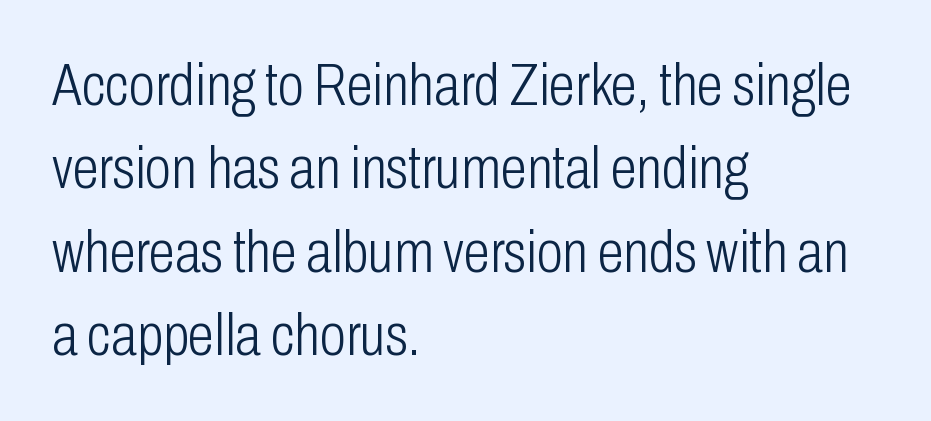
Q: Is the text bold? A: No.
Q: Is the text italic (slanted)? A: No, it is upright.
Q: Is the typeface a serif or a sans-serif typeface? A: Sans-serif.
Q: Is the text underlined? A: No.
Q: How is the paragraph aligned? A: Left-aligned.
Q: Is the spacing between letters normal or unusually wide? A: Normal.
Q: Is the spacing between lines tight, normal or loose? A: Normal.
Q: Width (condensed, normal, or wide)? A: Condensed.
Q: Stroke contrast? A: Low.
Q: x-height? A: Medium.
Q: Monospaced? A: No.
